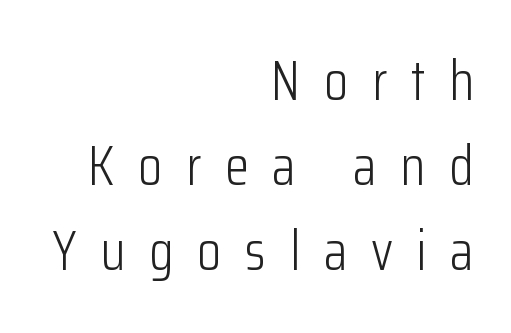
{"serif": "no", "italic": "no", "bold": "no", "weight": "light", "width": "condensed", "stroke_contrast": "low", "x_height": "medium", "monospaced": "no", "underline": "no", "align": "right", "line_spacing": "normal", "line_spacing_ratio": 1.55, "letter_spacing": "wide", "letter_spacing_em": 0.43, "glyph_px": 55}
